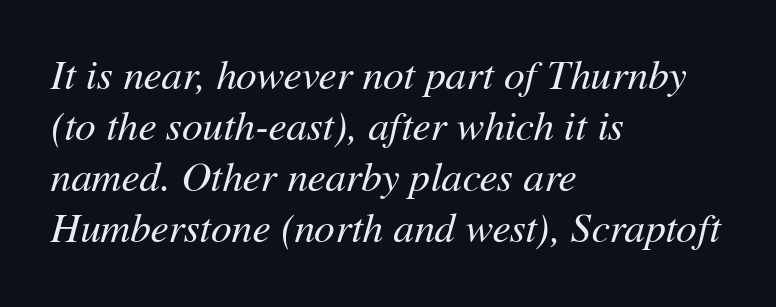
Words float on clear page, feet unadorned. How are the letters spaced? Ordinarily, with no added tracking. Horizontally, the lines are justified to the leading edge only. Italic? Definitely — the glyphs are oblique.
